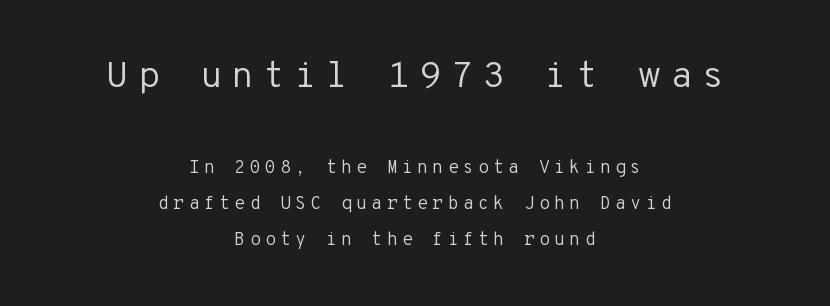
The line texture is sparse and dotted thanks to wide tracking. Rows of type keep a wide berth in the vertical direction. Line starts and ends both wander, symmetrically. The letters look calm and open, with moderate or lighter stems.
